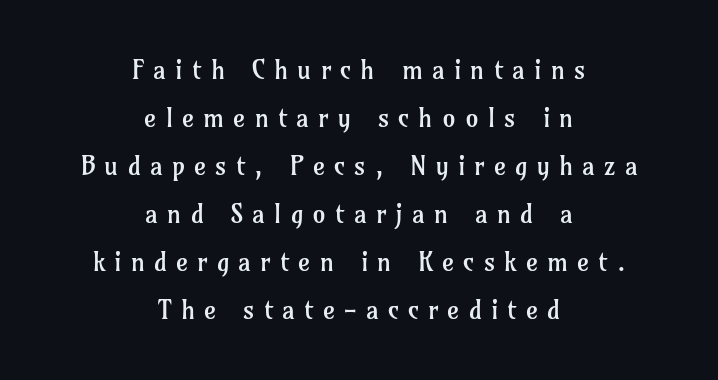
The image shows 26 px text type, upright; set centered, line spacing 1.85x, unusually wide letter spacing (+0.35 em), not underlined.
